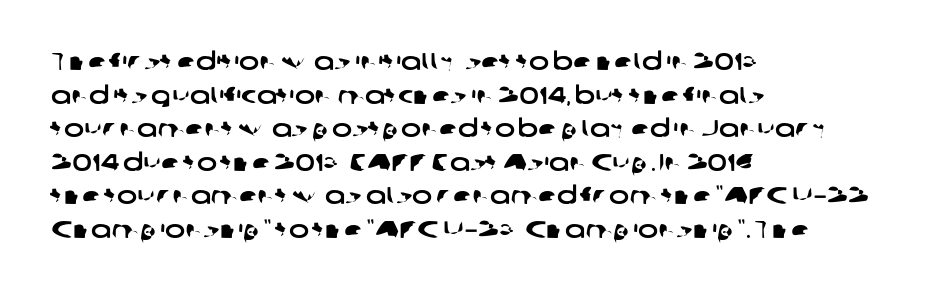
Q: Is the text underlined? A: No.
Q: How is the paragraph aligned? A: Left-aligned.
Q: Is the spacing between letters normal or unusually wide? A: Normal.
Q: Is the spacing between lines tight, normal or loose? A: Normal.
